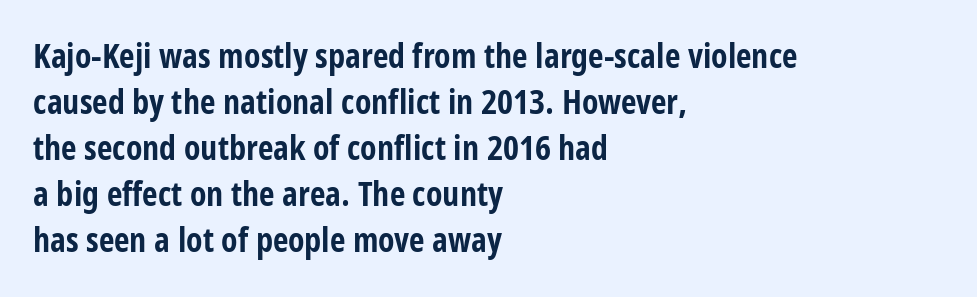
Caption: bold face, heavy strokes. Underlining? Definitely not there. Posture: upright roman. Does the type have serifs? No, each stem ends abruptly. Here the designer chose a conventional face with non-uniform glyph widths. The paragraph has a hard left edge and a soft right edge.
